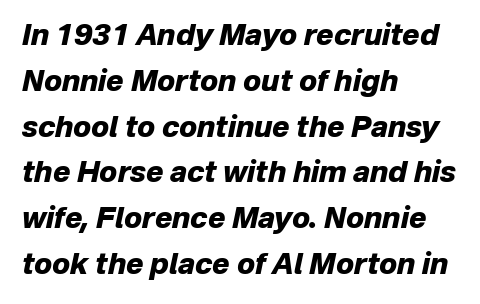
{"italic": "yes", "lean": "right", "slant_degrees": 12, "bold": "yes", "weight": "heavy", "width": "normal", "stroke_contrast": "low", "x_height": "medium", "monospaced": "no", "underline": "no", "align": "left", "line_spacing": "normal", "line_spacing_ratio": 1.58, "letter_spacing": "normal", "letter_spacing_em": 0.0, "glyph_px": 29}
